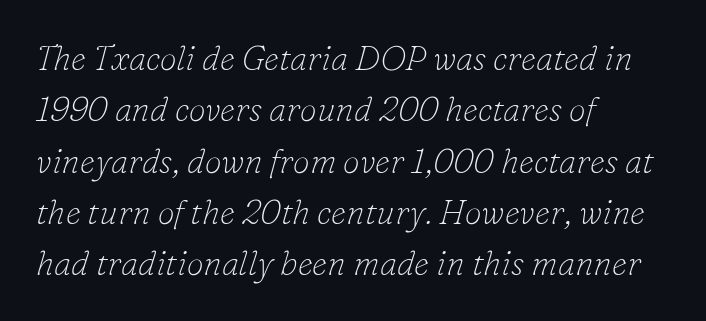
{"serif": "yes", "italic": "yes", "lean": "right", "slant_degrees": 16, "bold": "no", "weight": "thin", "width": "normal", "stroke_contrast": "low", "x_height": "small", "monospaced": "no", "underline": "no", "align": "left", "line_spacing": "normal", "line_spacing_ratio": 1.51, "letter_spacing": "normal", "letter_spacing_em": 0.0, "glyph_px": 34}
